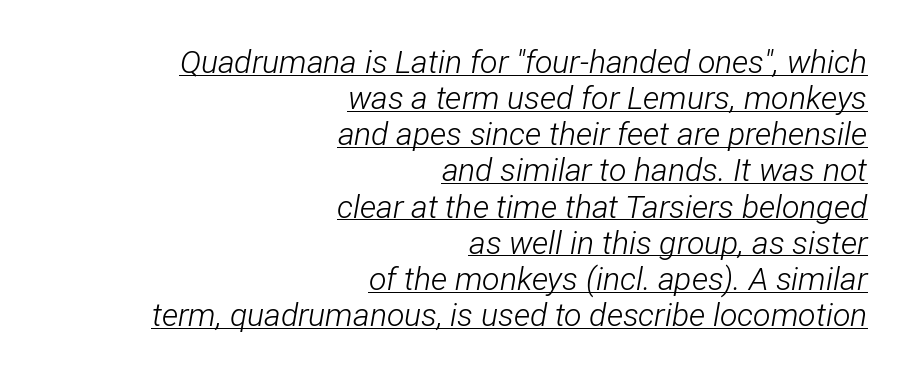
{"italic": "yes", "lean": "right", "slant_degrees": 12, "bold": "no", "weight": "light", "width": "condensed", "stroke_contrast": "low", "x_height": "medium", "monospaced": "no", "underline": "yes", "align": "right", "line_spacing": "tight", "line_spacing_ratio": 1.13, "letter_spacing": "normal", "letter_spacing_em": 0.0, "glyph_px": 32}
